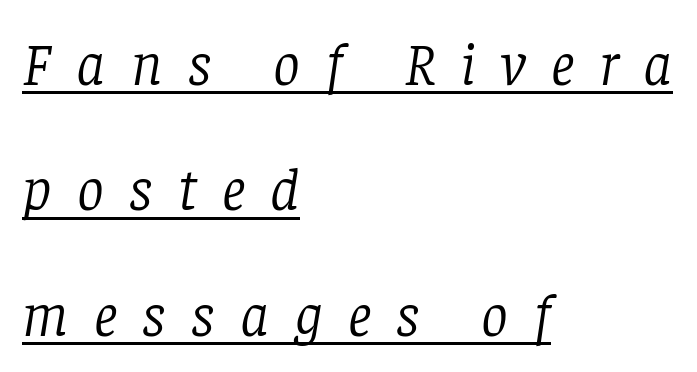
Each letter's strokes conclude with small projecting serifs. The passage shown stacks its lines with a broad gap. Which margin do the lines hug? The left one — the right edge is uneven. Quick note: underline on.
